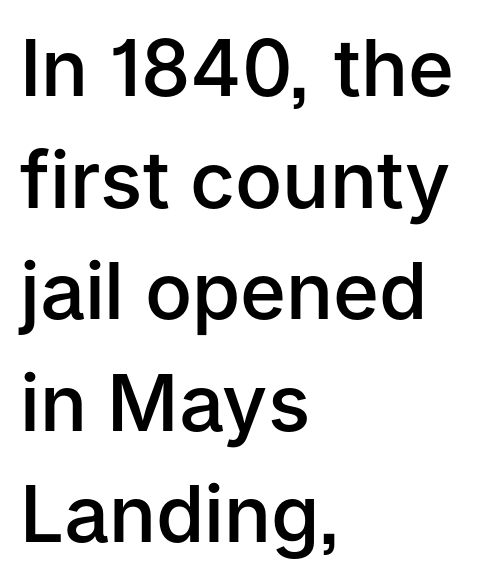
Q: Is the text bold? A: Semi-bold.
Q: Is the text italic (slanted)? A: No, it is upright.
Q: Is the typeface a serif or a sans-serif typeface? A: Sans-serif.
Q: Is the text underlined? A: No.
Q: How is the paragraph aligned? A: Left-aligned.
Q: Is the spacing between letters normal or unusually wide? A: Normal.
Q: Is the spacing between lines tight, normal or loose? A: Normal.
Q: Width (condensed, normal, or wide)? A: Normal.
Q: Stroke contrast? A: Low.
Q: x-height? A: Medium.
Q: Monospaced? A: No.
